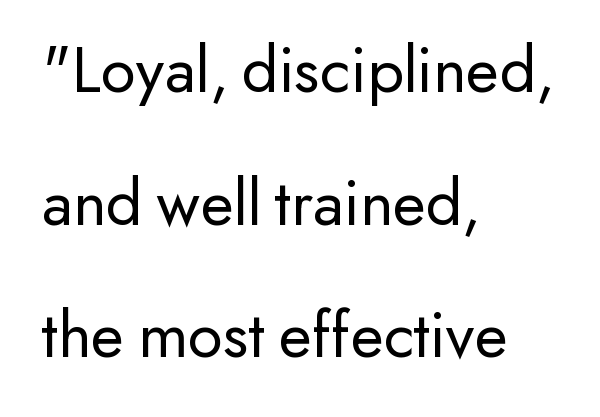
Q: Is the text bold? A: No.
Q: Is the text italic (slanted)? A: No, it is upright.
Q: Is the typeface a serif or a sans-serif typeface? A: Sans-serif.
Q: Is the text underlined? A: No.
Q: How is the paragraph aligned? A: Left-aligned.
Q: Is the spacing between letters normal or unusually wide? A: Normal.
Q: Is the spacing between lines tight, normal or loose? A: Loose.
Q: Width (condensed, normal, or wide)? A: Normal.
Q: Stroke contrast? A: Low.
Q: x-height? A: Small.
Q: Monospaced? A: No.
